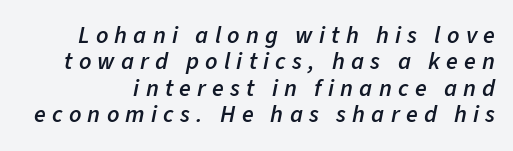
{"italic": "yes", "lean": "right", "slant_degrees": 11, "bold": "semi", "underline": "no", "line_spacing": "tight", "line_spacing_ratio": 1.1, "letter_spacing": "wide", "letter_spacing_em": 0.26, "glyph_px": 24}
